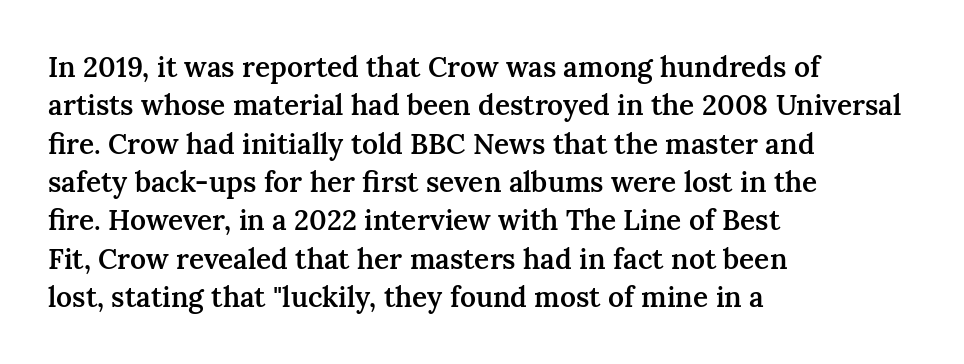
This is roman type, the default non-slanted kind. This rendering employs a face with finishing strokes, i.e., a serif. The compositor pushed each line to the left boundary. The passage shown has conventional tracking throughout.
